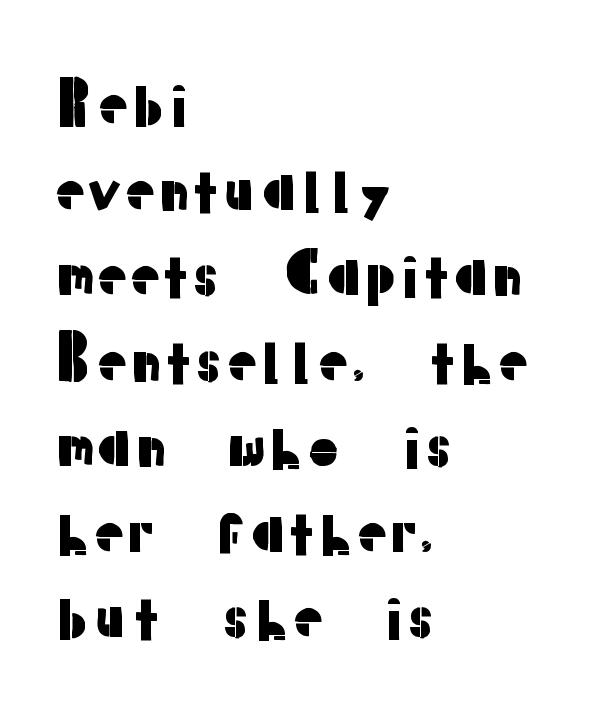
{"serif": "no", "italic": "no", "width": "normal", "stroke_contrast": "low", "x_height": "medium", "monospaced": "no", "underline": "no", "align": "left", "line_spacing": "normal", "line_spacing_ratio": 1.45, "letter_spacing": "normal", "letter_spacing_em": 0.0, "glyph_px": 59}
